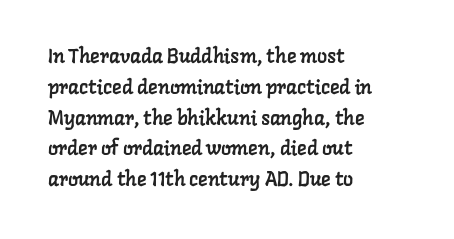
The image shows 20 px text type; set left-aligned, normal line spacing (1.54x), normal letter spacing, not underlined.
